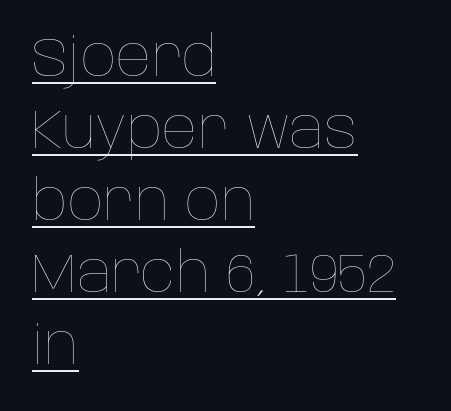
Q: Is the text bold? A: No.
Q: Is the text italic (slanted)? A: No, it is upright.
Q: Is the text underlined? A: Yes.
Q: How is the paragraph aligned? A: Left-aligned.
Q: Is the spacing between letters normal or unusually wide? A: Normal.
Q: Is the spacing between lines tight, normal or loose? A: Normal.
Q: Width (condensed, normal, or wide)? A: Normal.
Q: Stroke contrast? A: Low.
Q: x-height? A: Large.
Q: Monospaced? A: No.
